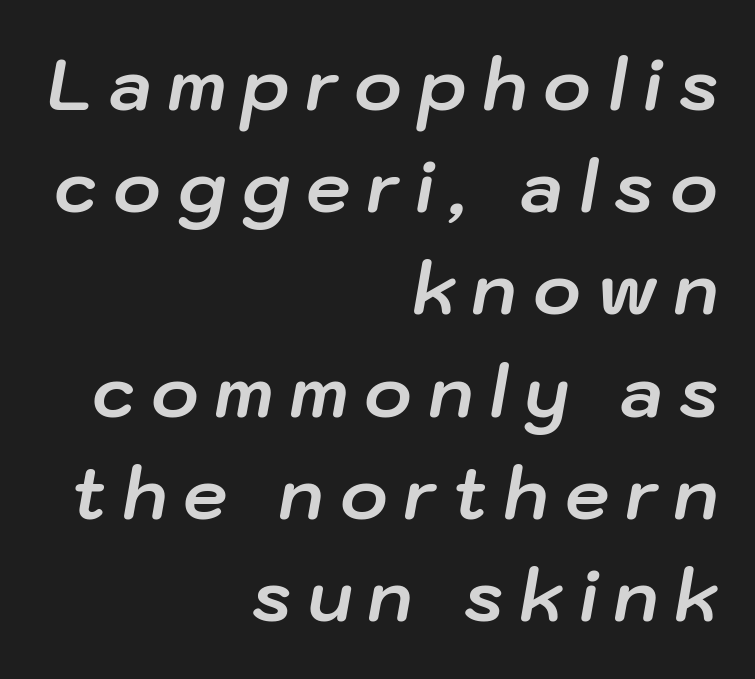
The image shows 71 px bold type, italic (leaning right); set right-aligned, normal line spacing (1.44x), unusually wide letter spacing (+0.23 em), not underlined; low stroke contrast and a medium x-height.
